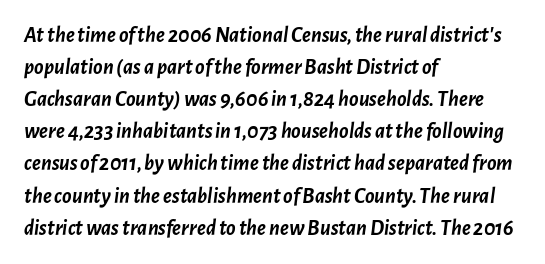
The image shows 22 px bold type, italic (leaning right); set left-aligned, normal line spacing (1.46x), normal letter spacing, not underlined.
